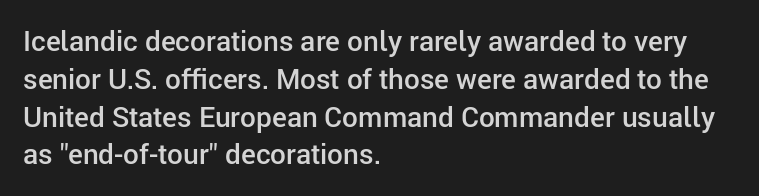
The image shows 28 px semibold sans-serif type, upright; set left-aligned, normal line spacing (1.35x), normal letter spacing, not underlined; low stroke contrast and a medium x-height.
